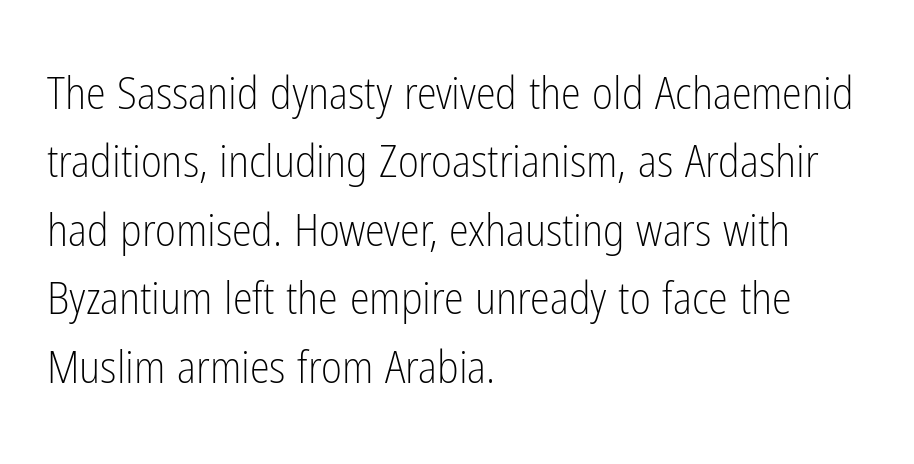
Does the lettering tilt? It doesn't — this is upright. Each new line begins a customary step beneath the previous one. Descender tails drop into unmarked territory. Is this a heavy cut? Hardly; it is regular or lighter.
